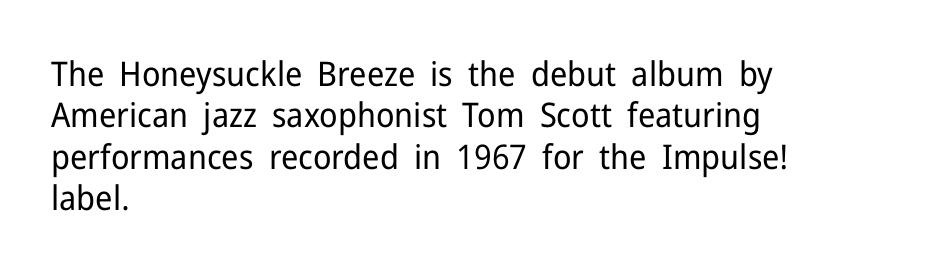
{"serif": "no", "italic": "no", "bold": "no", "weight": "regular", "width": "normal", "stroke_contrast": "low", "x_height": "medium", "monospaced": "no", "underline": "no", "align": "left", "line_spacing_ratio": 1.22, "letter_spacing": "normal", "letter_spacing_em": 0.0, "glyph_px": 34}
